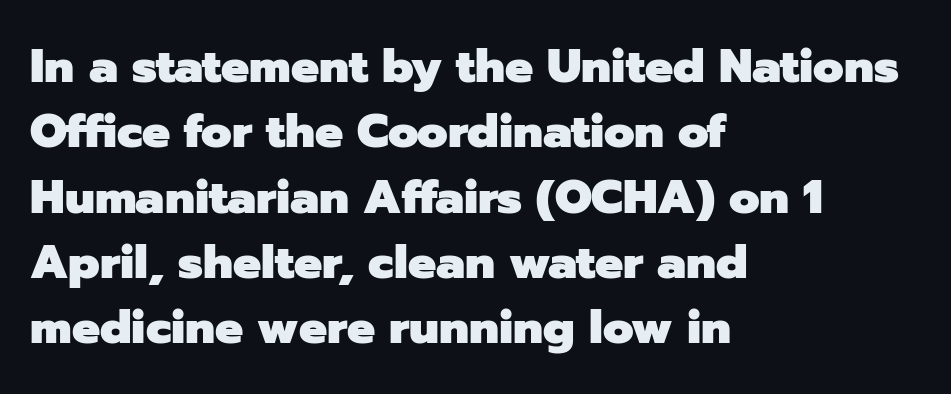
The image shows 47 px heavy sans-serif type, upright; set left-aligned, normal line spacing (1.39x), normal letter spacing, not underlined; low stroke contrast and a medium x-height.
